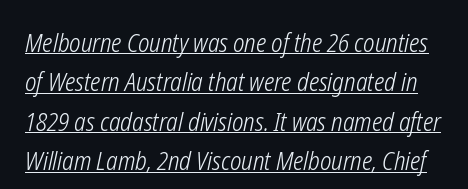
{"italic": "yes", "lean": "right", "slant_degrees": 12, "bold": "no", "underline": "yes", "line_spacing": "normal", "line_spacing_ratio": 1.58, "letter_spacing": "normal", "letter_spacing_em": 0.0, "glyph_px": 25}
